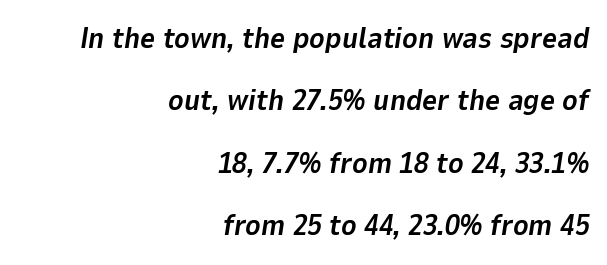
The image shows 29 px bold type, italic (leaning right); set right-aligned, loose line spacing (2.15x), normal letter spacing, not underlined; low stroke contrast and a medium x-height.
